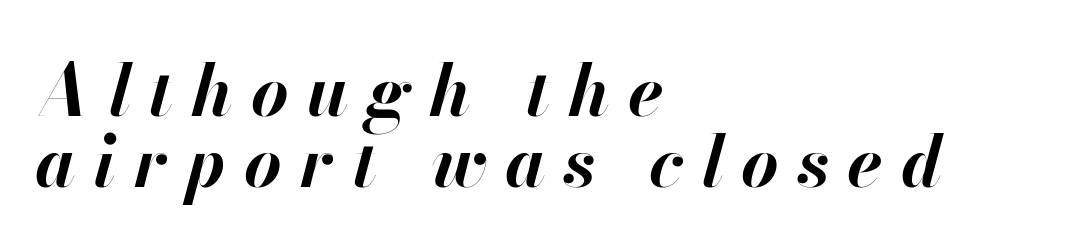
The image shows 72 px bold type, italic (leaning right); set left-aligned, tight line spacing (0.99x), unusually wide letter spacing (+0.25 em), not underlined; high stroke contrast and a small x-height.
